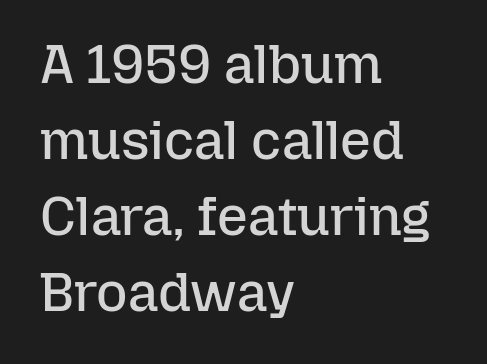
The image shows 54 px regular-weight type, upright; set left-aligned, normal line spacing (1.41x), normal letter spacing, not underlined; low stroke contrast and a medium x-height.
